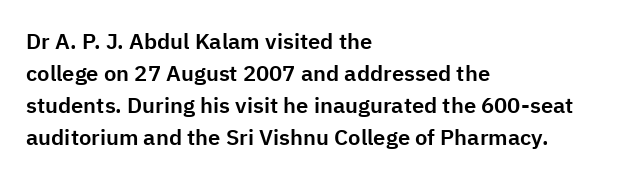
The image shows 22 px text type, upright; set left-aligned, normal line spacing (1.46x), normal letter spacing, not underlined.
